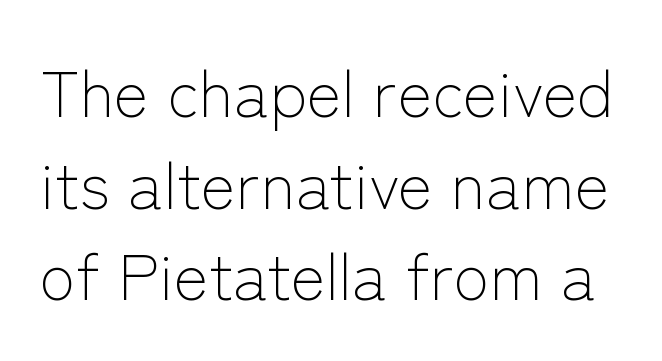
Q: Is the text bold? A: No.
Q: Is the text italic (slanted)? A: No, it is upright.
Q: Is the typeface a serif or a sans-serif typeface? A: Sans-serif.
Q: Is the text underlined? A: No.
Q: Is the spacing between letters normal or unusually wide? A: Normal.
Q: Is the spacing between lines tight, normal or loose? A: Normal.
Q: Width (condensed, normal, or wide)? A: Normal.
Q: Stroke contrast? A: Low.
Q: x-height? A: Medium.
Q: Monospaced? A: No.
